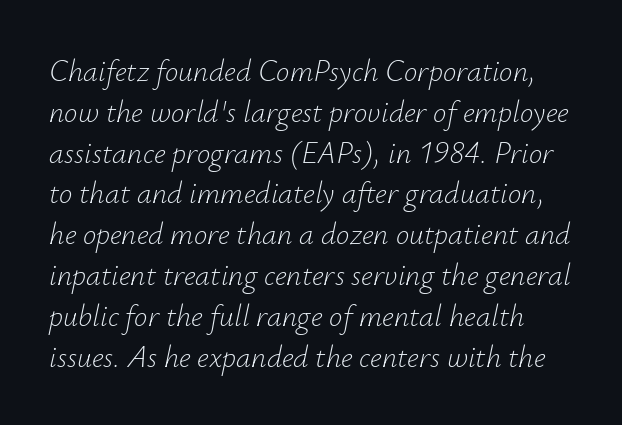
{"italic": "yes", "lean": "right", "slant_degrees": 12, "bold": "no", "weight": "light", "width": "normal", "stroke_contrast": "low", "x_height": "small", "monospaced": "no", "underline": "no", "line_spacing": "normal", "line_spacing_ratio": 1.36, "letter_spacing": "normal", "letter_spacing_em": 0.0, "glyph_px": 30}
